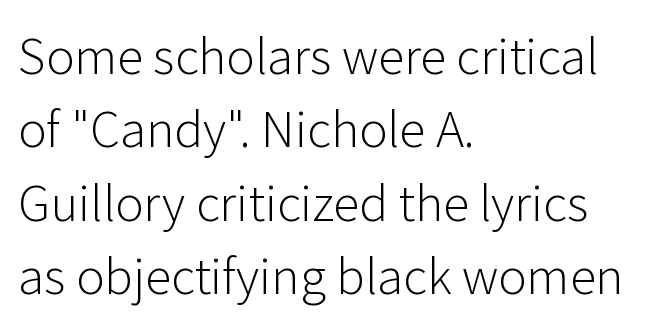
Q: Is the text bold? A: No.
Q: Is the text italic (slanted)? A: No, it is upright.
Q: Is the typeface a serif or a sans-serif typeface? A: Sans-serif.
Q: Is the text underlined? A: No.
Q: How is the paragraph aligned? A: Left-aligned.
Q: Is the spacing between letters normal or unusually wide? A: Normal.
Q: Is the spacing between lines tight, normal or loose? A: Normal.
Q: Width (condensed, normal, or wide)? A: Normal.
Q: Stroke contrast? A: Low.
Q: x-height? A: Medium.
Q: Monospaced? A: No.
